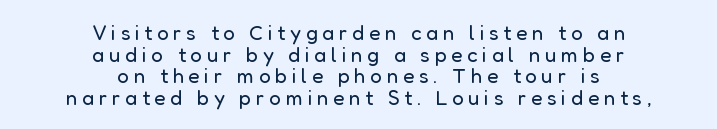
The image shows 21 px text type, upright; set centered, tight line spacing (1.03x), unusually wide letter spacing (+0.22 em), not underlined.
